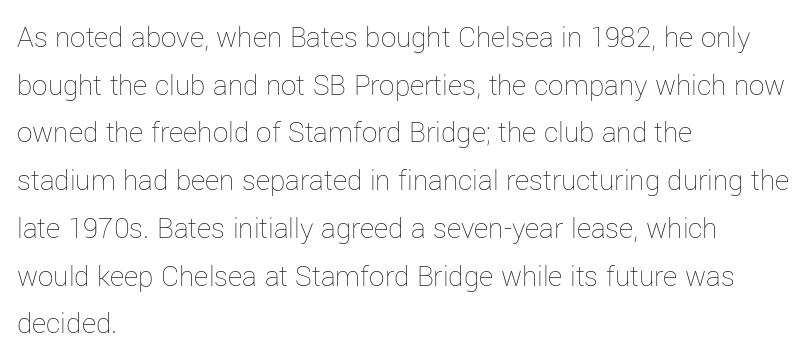
The area under the type is left untouched. Summary of weight: not heavy and not bold. Is there much room between lines? A standard amount, neither cramped nor airy. In CSS terms this would be text-align: left. These lines are rendered in a variable-pitch font.
